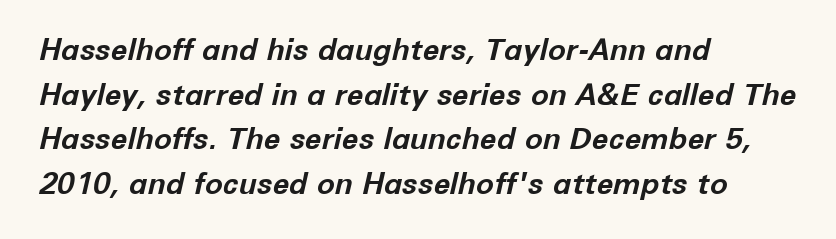
The image shows 30 px bold type, italic (leaning right); set left-aligned, normal line spacing (1.49x), normal letter spacing, not underlined; low stroke contrast and a medium x-height.
